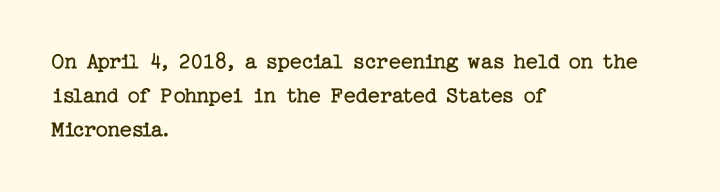
Q: Is the text bold? A: No.
Q: Is the text italic (slanted)? A: No, it is upright.
Q: Is the text underlined? A: No.
Q: How is the paragraph aligned? A: Left-aligned.
Q: Is the spacing between letters normal or unusually wide? A: Normal.
Q: Is the spacing between lines tight, normal or loose? A: Normal.
